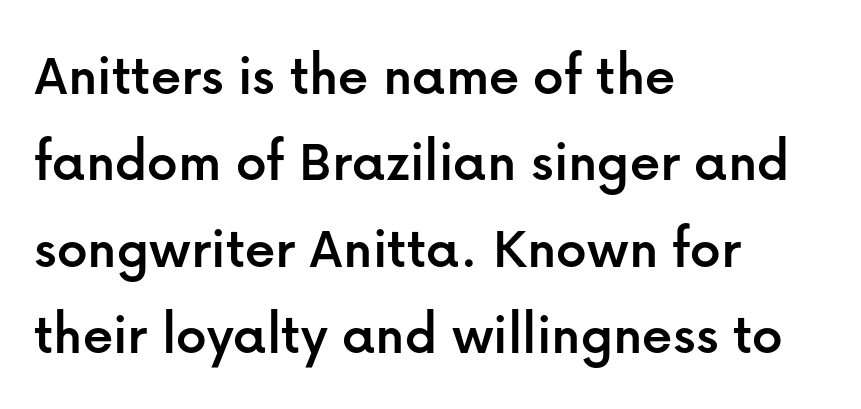
The image shows 60 px sans-serif type, upright; set left-aligned, normal line spacing (1.44x), normal letter spacing, not underlined; low stroke contrast and a medium x-height.
